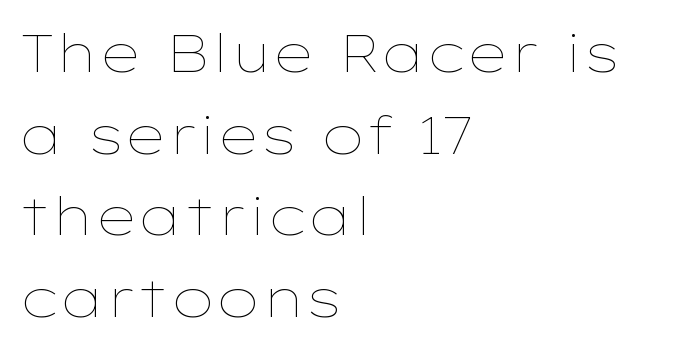
Teacher's note: observe the even left margin — that is flush-left alignment. Has an underline been added? It has not. Standard letterfit; no display-style spreading of the glyphs. Stems here are at most as thick as an everyday book face. Italic? Not at all — the glyphs are vertical.
